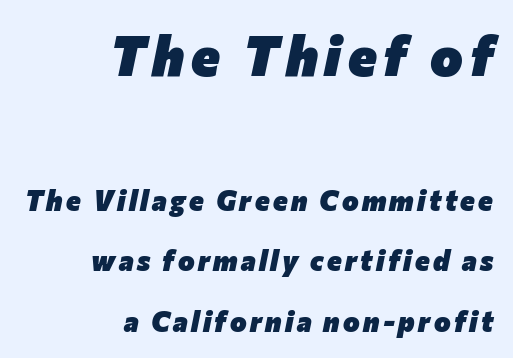
Only glyphs here, with clear space below each row. Thick stems and heavy bowls — unmistakably bold. Does the lettering tilt? It does — this is italic. Scale decreases going downward across the two blocks.
